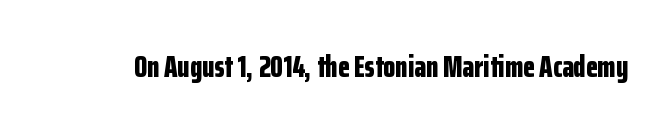
{"serif": "no", "italic": "no", "bold": "yes", "weight": "bold", "width": "condensed", "stroke_contrast": "low", "x_height": "medium", "monospaced": "no", "underline": "no", "letter_spacing": "normal", "letter_spacing_em": 0.0, "glyph_px": 31}
